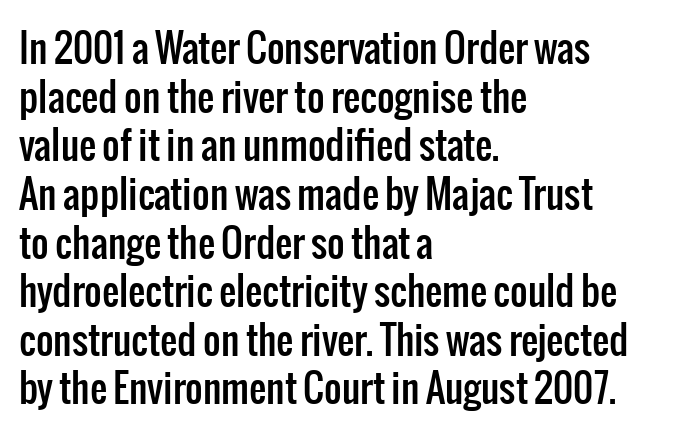
{"serif": "no", "italic": "no", "width": "condensed", "stroke_contrast": "low", "x_height": "medium", "monospaced": "no", "underline": "no", "align": "left", "line_spacing": "normal", "line_spacing_ratio": 1.28, "letter_spacing": "normal", "letter_spacing_em": 0.0, "glyph_px": 38}
